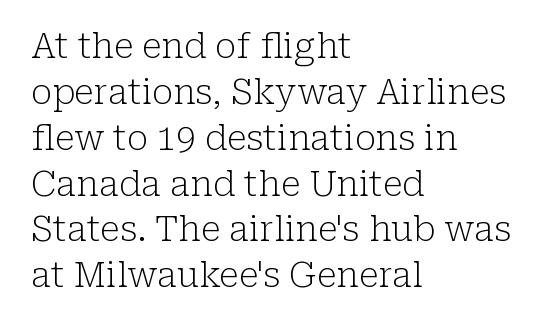
{"serif": "yes", "italic": "no", "bold": "no", "weight": "light", "width": "normal", "stroke_contrast": "low", "x_height": "medium", "monospaced": "no", "underline": "no", "align": "left", "line_spacing": "normal", "line_spacing_ratio": 1.31, "letter_spacing": "normal", "letter_spacing_em": 0.0, "glyph_px": 35}
